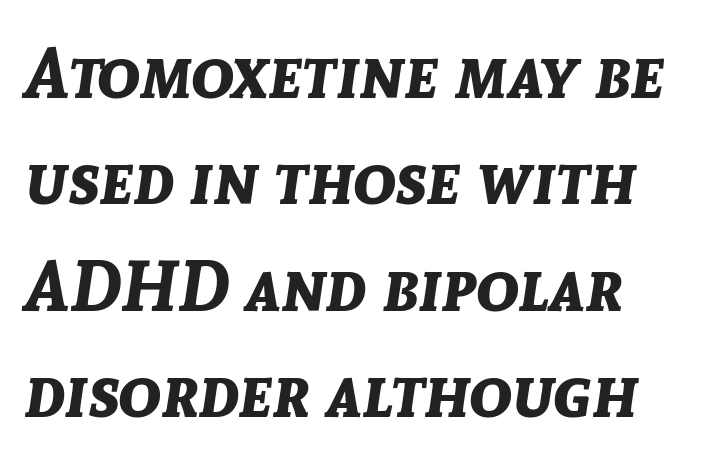
Q: Is the text bold? A: Yes.
Q: Is the text italic (slanted)? A: Yes, it leans right by about 8 degrees.
Q: Is the text underlined? A: No.
Q: How is the paragraph aligned? A: Left-aligned.
Q: Is the spacing between letters normal or unusually wide? A: Normal.
Q: Is the spacing between lines tight, normal or loose? A: Normal.
Q: Width (condensed, normal, or wide)? A: Normal.
Q: Stroke contrast? A: Low.
Q: x-height? A: Medium.
Q: Monospaced? A: No.
